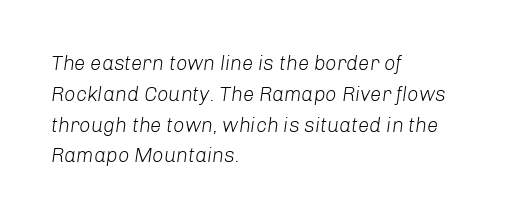
The image shows 20 px text type, italic (leaning right); set left-aligned, normal line spacing (1.54x), normal letter spacing, not underlined.
